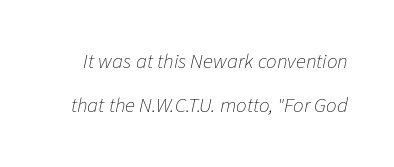
The image shows 21 px text type, italic (leaning right); set loose line spacing (2.08x), normal letter spacing, not underlined.
